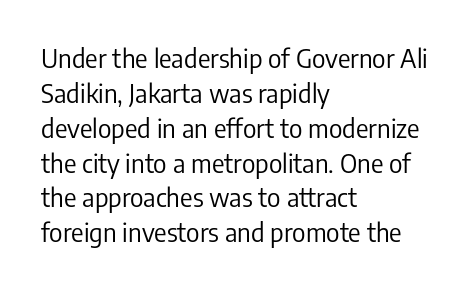
{"italic": "no", "bold": "no", "underline": "no", "align": "left", "line_spacing": "normal", "line_spacing_ratio": 1.34, "letter_spacing": "normal", "letter_spacing_em": 0.0, "glyph_px": 26}
